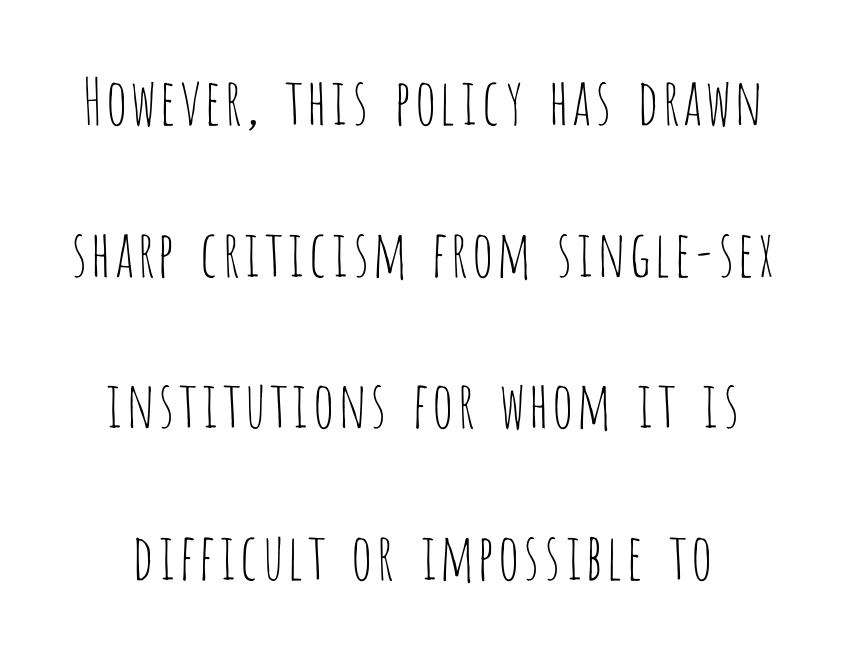
{"serif": "no", "italic": "no", "bold": "no", "weight": "thin", "width": "condensed", "stroke_contrast": "low", "x_height": "large", "monospaced": "no", "underline": "no", "line_spacing": "loose", "line_spacing_ratio": 2.37, "letter_spacing": "normal", "letter_spacing_em": 0.0, "glyph_px": 64}
